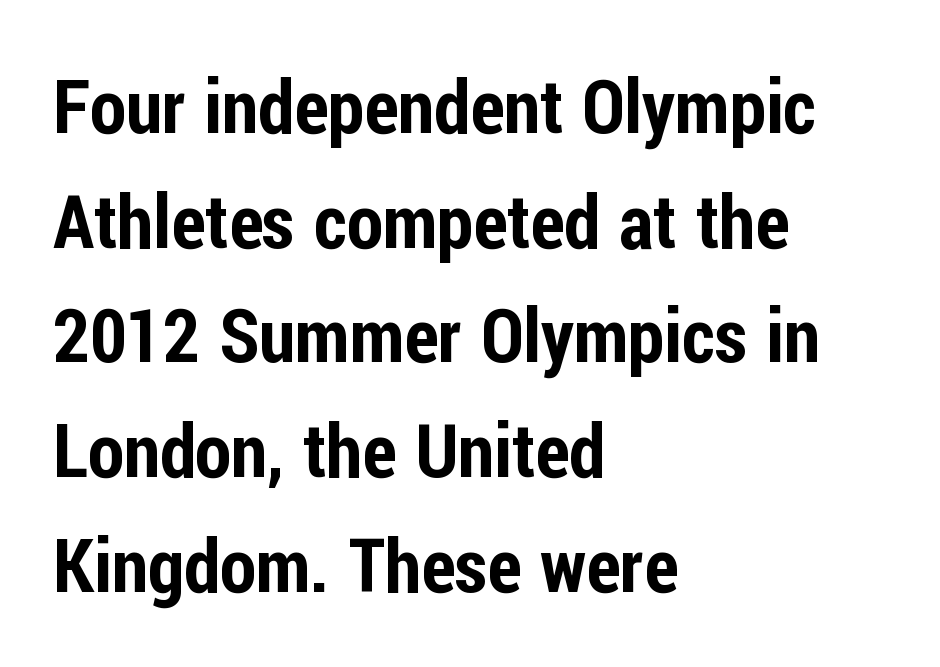
The designer went with a sans here, leaving each stem footless. Normally led — the rows are evenly, conventionally spaced. The passage shown is typed in a proportional face where columns would drift. Line beginnings align vertically; line endings do not. Caption: standard tracking, unaltered.
